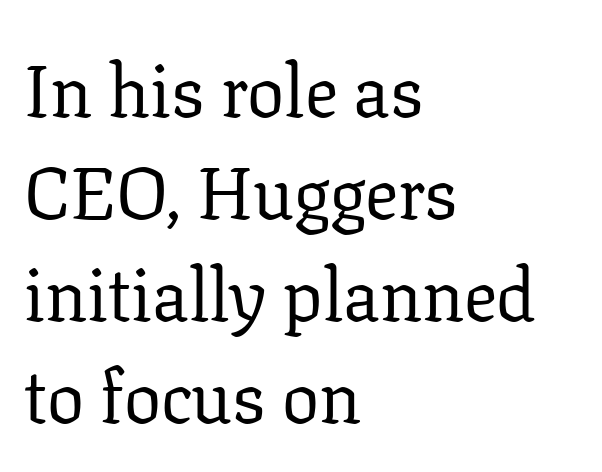
Nope, not italic — everything's standing straight. The letters carry serifs — small finishing strokes at the ends of their stems. Just letters on the line, the space beneath them empty. Caption: standard tracking, unaltered.
